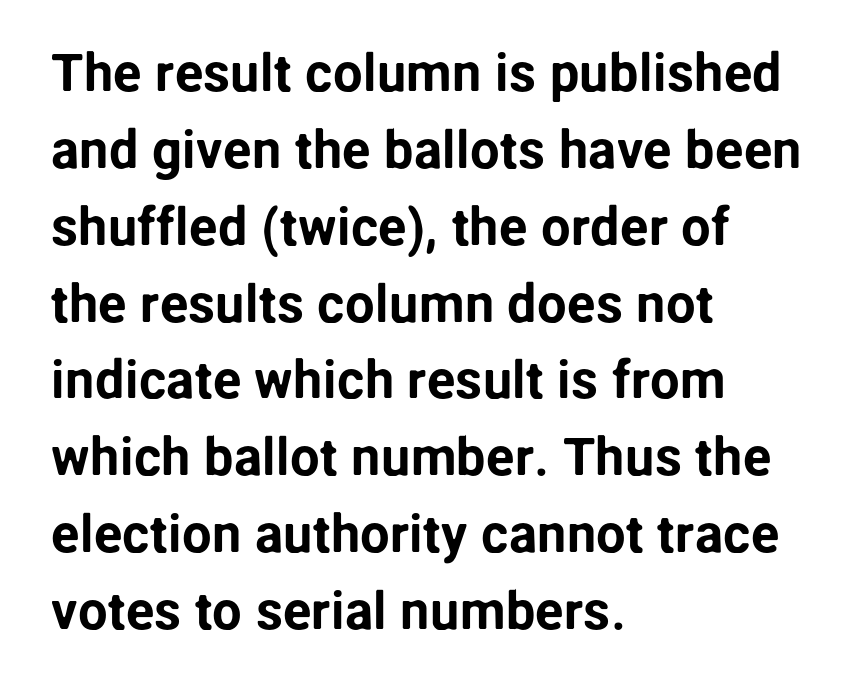
Q: Is the text italic (slanted)? A: No, it is upright.
Q: Is the typeface a serif or a sans-serif typeface? A: Sans-serif.
Q: Is the text underlined? A: No.
Q: How is the paragraph aligned? A: Left-aligned.
Q: Is the spacing between letters normal or unusually wide? A: Normal.
Q: Is the spacing between lines tight, normal or loose? A: Normal.
Q: Width (condensed, normal, or wide)? A: Normal.
Q: Stroke contrast? A: Low.
Q: x-height? A: Medium.
Q: Monospaced? A: No.
